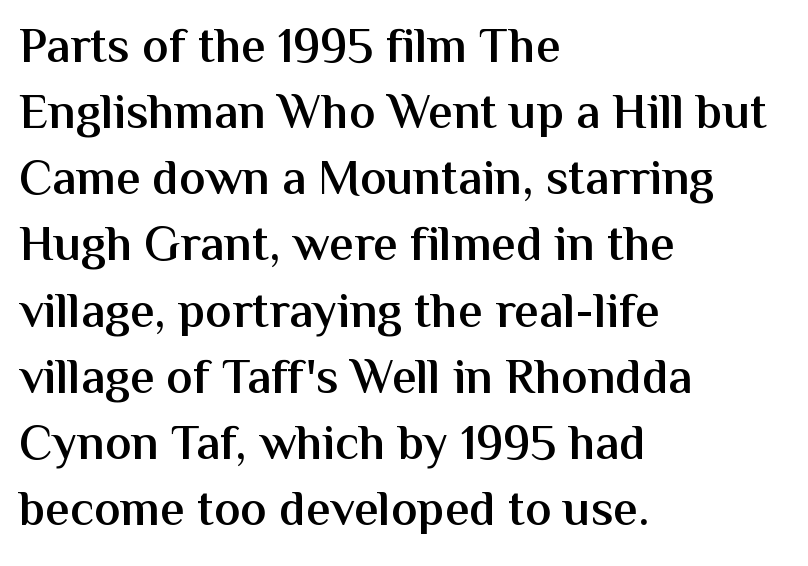
The image shows 49 px semibold sans-serif type, upright; set left-aligned, normal line spacing (1.35x), normal letter spacing, not underlined; medium stroke contrast and a medium x-height.
